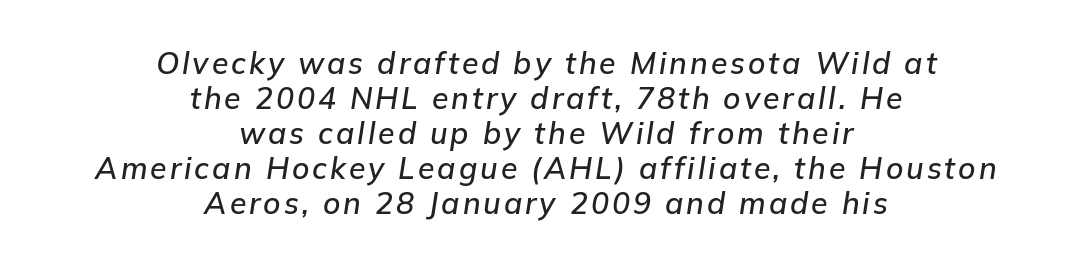
The face used here is proportionally spaced, like ordinary book or web type. A typesetter would mark this as italic. Unmarked baselines from the first word to the last. The passage is arranged like a title page — every line centered.
